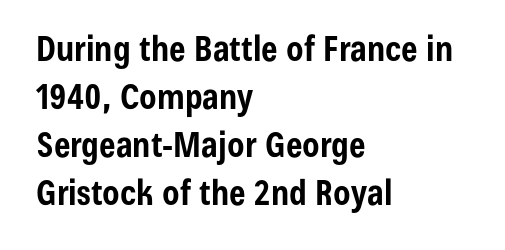
{"serif": "no", "italic": "no", "bold": "yes", "weight": "bold", "width": "condensed", "stroke_contrast": "low", "x_height": "medium", "monospaced": "no", "underline": "no", "align": "left", "line_spacing": "normal", "line_spacing_ratio": 1.37, "letter_spacing": "normal", "letter_spacing_em": 0.0, "glyph_px": 35}
